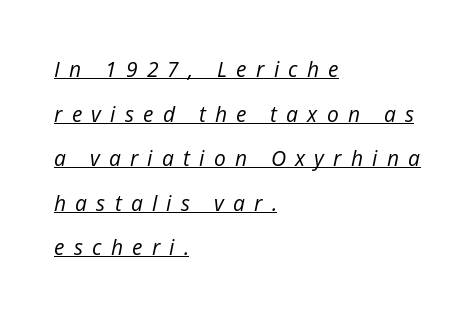
Q: Is the text bold? A: No.
Q: Is the text italic (slanted)? A: Yes, it leans right by about 12 degrees.
Q: Is the text underlined? A: Yes.
Q: How is the paragraph aligned? A: Left-aligned.
Q: Is the spacing between letters normal or unusually wide? A: Unusually wide.
Q: Is the spacing between lines tight, normal or loose? A: Loose.
